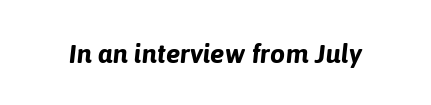
{"italic": "yes", "lean": "right", "slant_degrees": 6, "bold": "yes", "underline": "no", "letter_spacing": "normal", "letter_spacing_em": 0.0, "glyph_px": 27}
